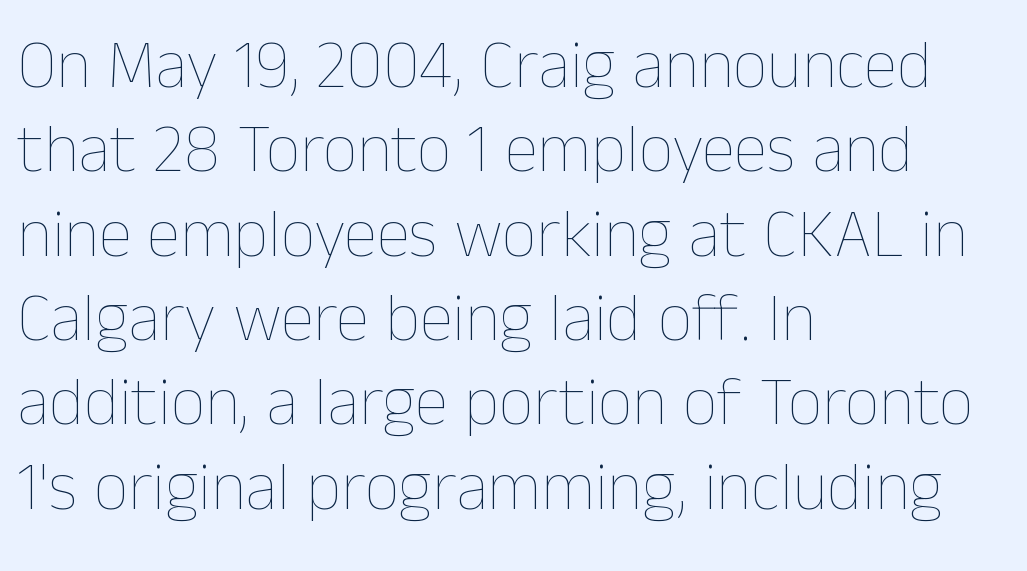
The image shows 68 px thin type, upright; set left-aligned, line spacing 1.24x, normal letter spacing, not underlined; low stroke contrast and a medium x-height.
